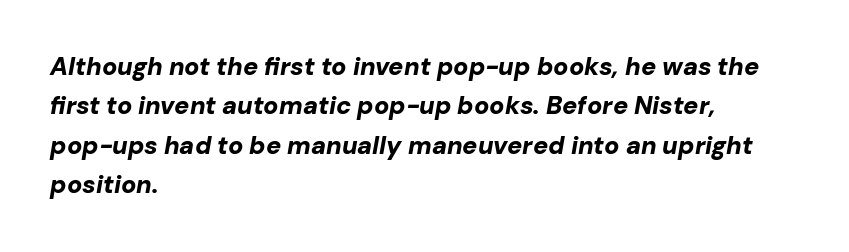
Is the letter spacing exaggerated? No — it looks like the ordinary default. Descenders are the only things crossing below the line. The whole block is typeset with a tilt. The rag falls on the right side of this text block. Quick note: interline space is typical.
